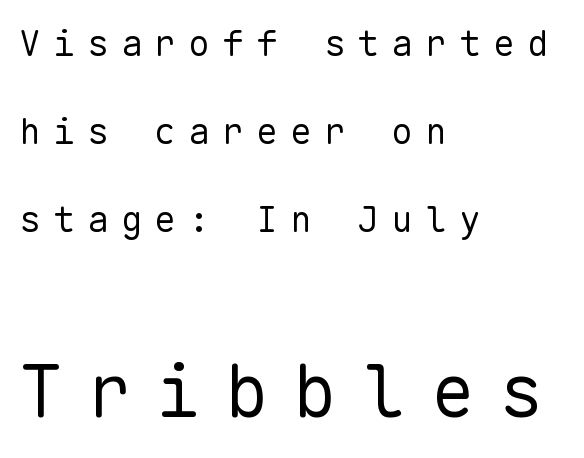
The block of text is sparse from top to bottom, with ample space between rows. Spacing between characters has been opened up far beyond the box default. No italicization has been applied; the sample stays upright. Notice how the passage keeps a crisp vertical edge on the left only.
